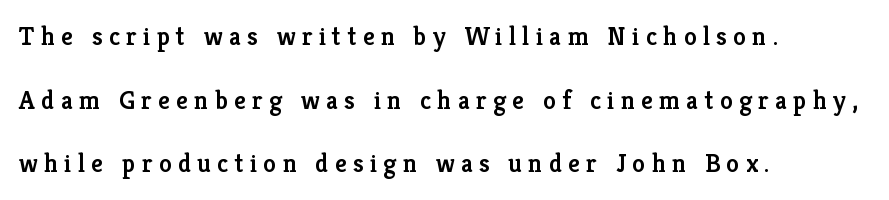
{"italic": "no", "bold": "semi", "underline": "no", "align": "left", "line_spacing": "loose", "line_spacing_ratio": 2.45, "letter_spacing": "wide", "letter_spacing_em": 0.24, "glyph_px": 26}
